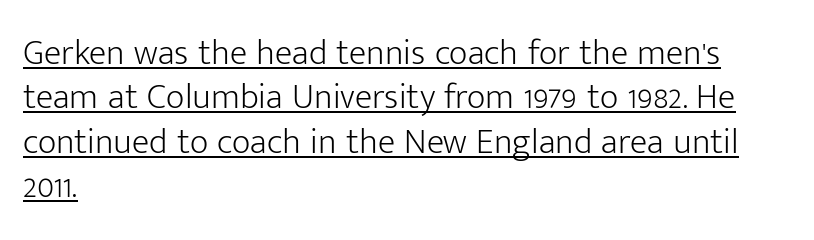
Underline: present. Proportional: the letters do not fall into vertical columns. Look at the tracking — it's just the regular setting, nothing added. Every stem runs plumb, perpendicular to the baseline. Heaviness? Minimal to ordinary, like unemphasized prose. Stroke terminals: plain, sans-serif.
